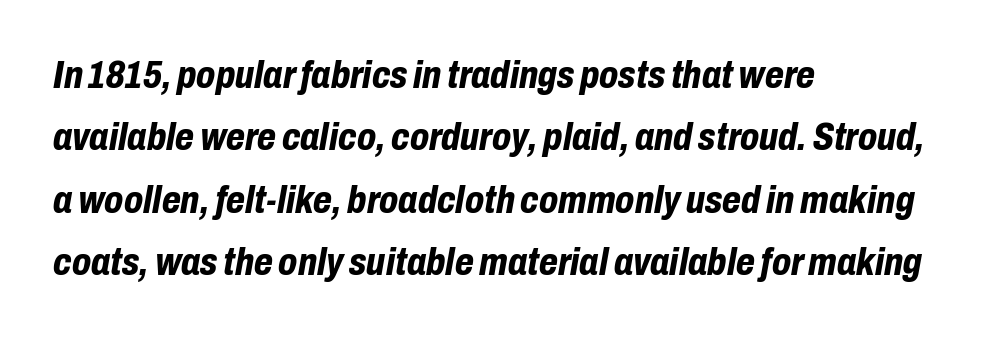
Notice how the passage keeps a crisp vertical edge on the left only. Nothing unusual about the tracking: characters are spaced as the font intends. Observe the lean: these are italic letterforms. The strokes are fattened all the way to bold.
